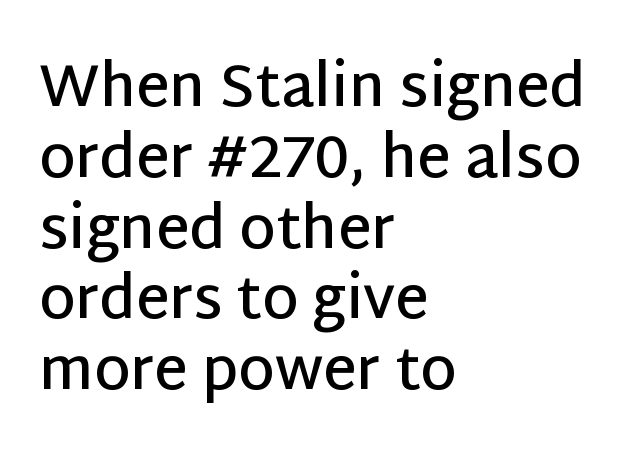
Q: Is the text bold? A: Semi-bold.
Q: Is the text italic (slanted)? A: No, it is upright.
Q: Is the typeface a serif or a sans-serif typeface? A: Sans-serif.
Q: Is the text underlined? A: No.
Q: How is the paragraph aligned? A: Left-aligned.
Q: Is the spacing between letters normal or unusually wide? A: Normal.
Q: Width (condensed, normal, or wide)? A: Normal.
Q: Stroke contrast? A: Low.
Q: x-height? A: Large.
Q: Monospaced? A: No.
